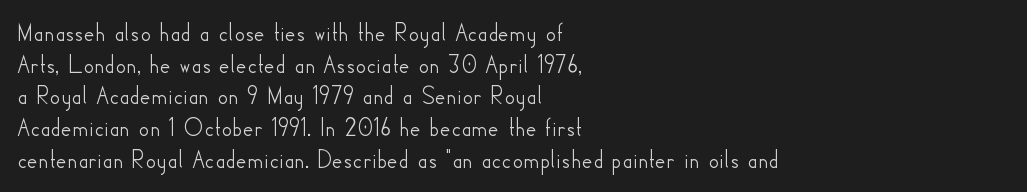
{"italic": "no", "underline": "no", "align": "left", "line_spacing_ratio": 1.22, "letter_spacing": "normal", "letter_spacing_em": 0.0, "glyph_px": 26}
